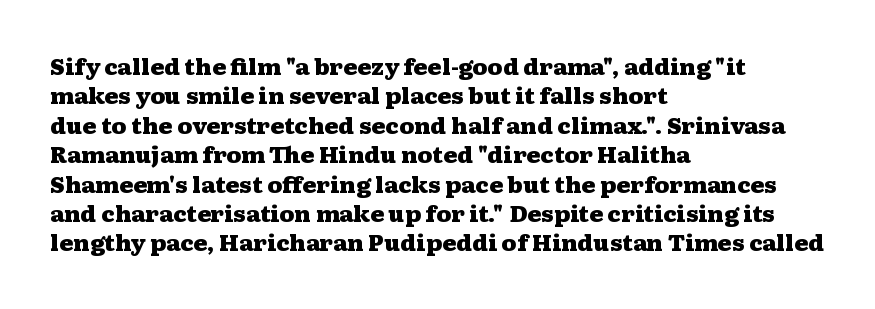
The image shows 21 px bold type, upright; set left-aligned, normal line spacing (1.4x), normal letter spacing, not underlined.
